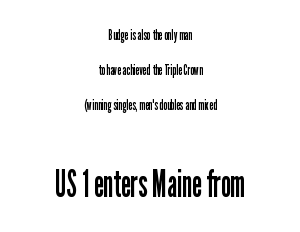
The specimen reads as upright at a glance. Size contrast runs from small at the top to large at the bottom. The block of text is sparse from top to bottom, with ample space between rows. These lines are composed in type without serifs. Looks like regular typesetting: each glyph gets only the width it needs. No extra ink here — the face is not bold.
